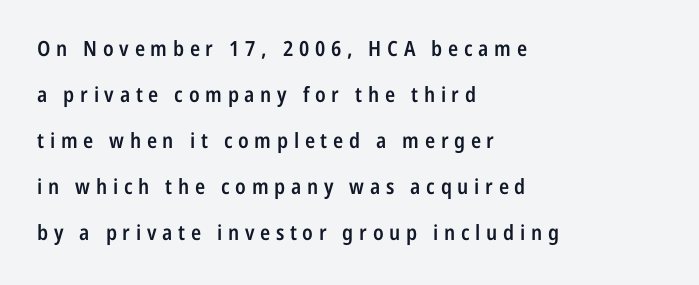
These lines stack with their left ends in a neat column. The string is rendered with underlining switched off. Vertical strokes here are truly vertical. Is there much room between lines? Yes — plenty of vertical air separates them.
